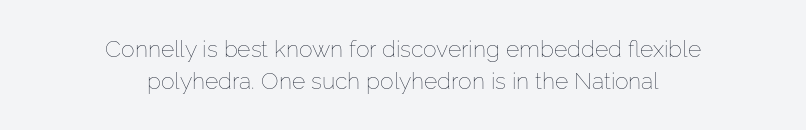
{"italic": "no", "bold": "no", "underline": "no", "align": "center", "line_spacing": "normal", "line_spacing_ratio": 1.39, "letter_spacing": "normal", "letter_spacing_em": 0.0, "glyph_px": 23}
